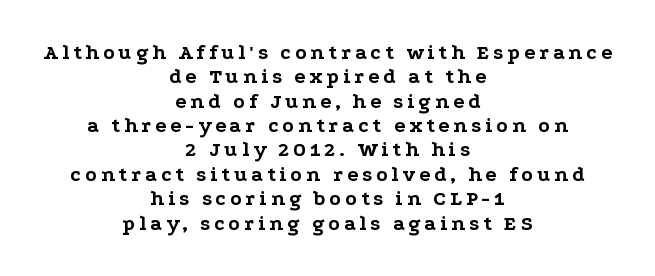
The image shows 21 px bold type, upright; set centered, line spacing 1.16x, not underlined.
